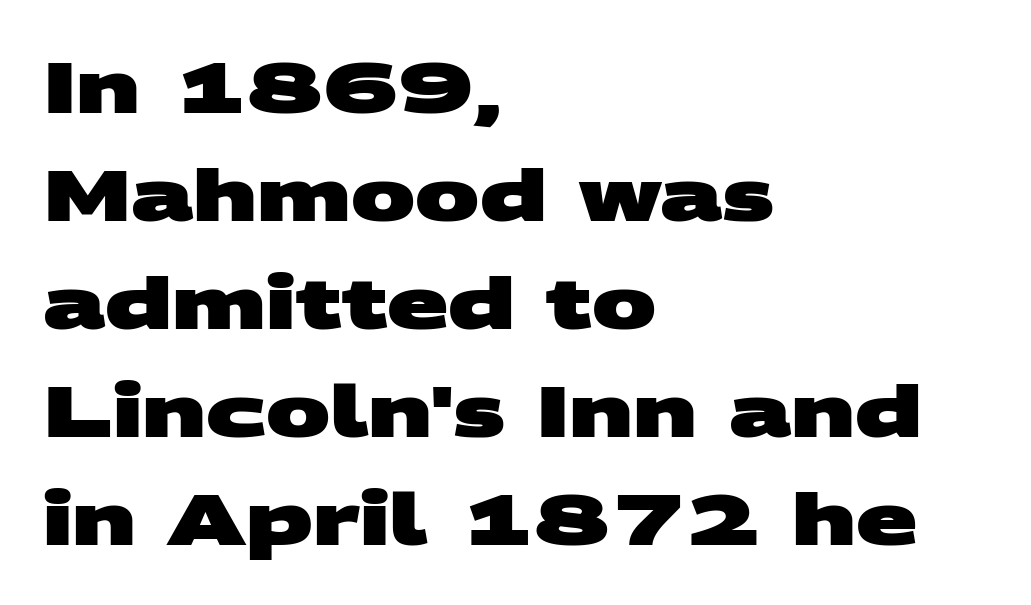
{"serif": "no", "bold": "yes", "weight": "heavy", "width": "wide", "stroke_contrast": "medium", "x_height": "large", "monospaced": "no", "underline": "no", "align": "left", "line_spacing": "normal", "line_spacing_ratio": 1.5, "letter_spacing": "normal", "letter_spacing_em": 0.0, "glyph_px": 72}
